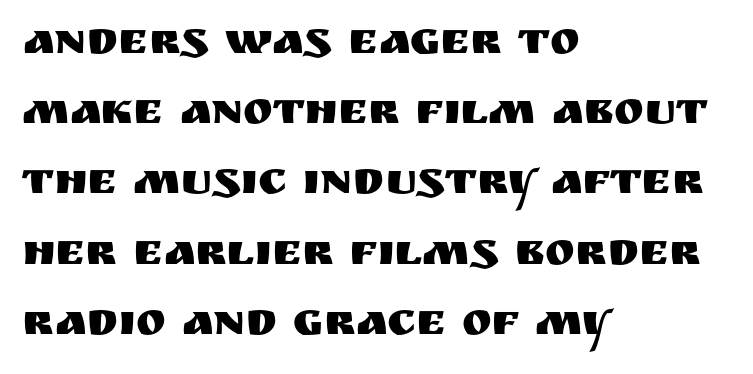
{"serif": "no", "italic": "no", "width": "normal", "stroke_contrast": "medium", "x_height": "large", "monospaced": "no", "underline": "no", "align": "left", "line_spacing": "normal", "line_spacing_ratio": 1.56, "letter_spacing": "normal", "letter_spacing_em": 0.0, "glyph_px": 45}
